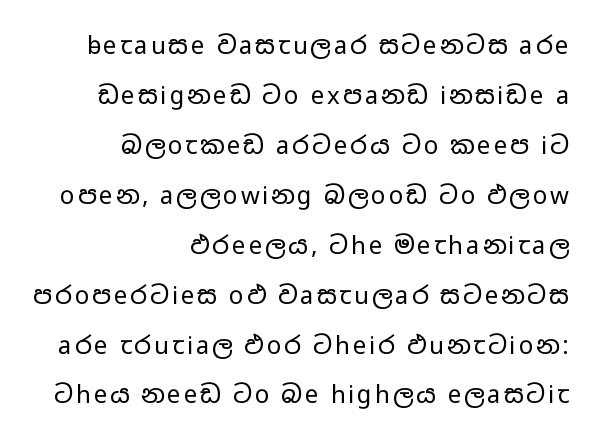
The image shows 24 px text type, upright; set right-aligned, loose line spacing (2.08x), not underlined.
